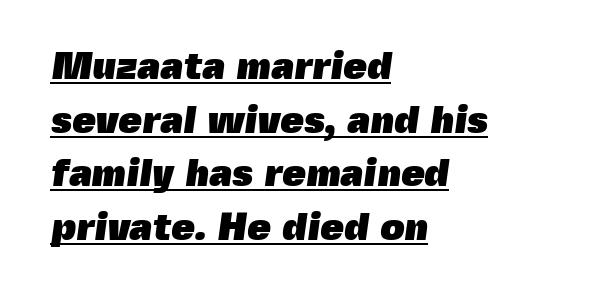
Q: Is the text bold? A: Yes.
Q: Is the typeface a serif or a sans-serif typeface? A: Sans-serif.
Q: Is the text underlined? A: Yes.
Q: How is the paragraph aligned? A: Left-aligned.
Q: Is the spacing between letters normal or unusually wide? A: Normal.
Q: Is the spacing between lines tight, normal or loose? A: Normal.
Q: Width (condensed, normal, or wide)? A: Normal.
Q: x-height? A: Medium.
Q: Monospaced? A: No.
